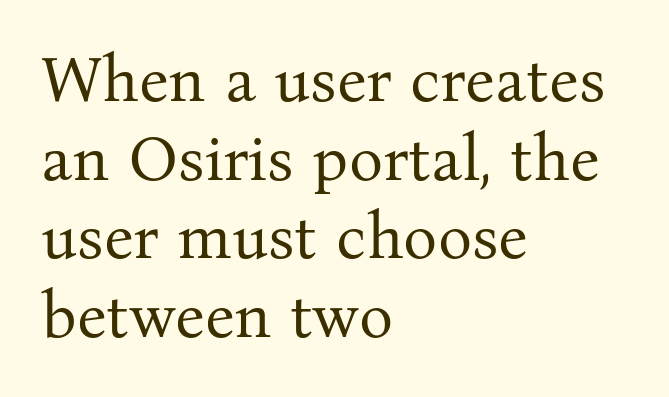
{"serif": "yes", "italic": "no", "bold": "no", "weight": "regular", "width": "normal", "stroke_contrast": "medium", "x_height": "medium", "monospaced": "no", "underline": "no", "align": "left", "line_spacing_ratio": 1.23, "letter_spacing": "normal", "letter_spacing_em": 0.0, "glyph_px": 64}
